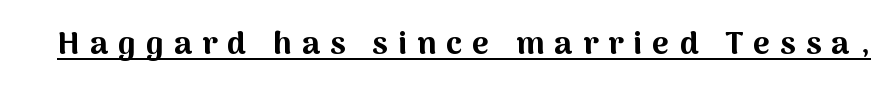
{"serif": "no", "italic": "no", "bold": "yes", "weight": "bold", "width": "normal", "stroke_contrast": "medium", "x_height": "medium", "monospaced": "no", "underline": "yes", "letter_spacing": "wide", "letter_spacing_em": 0.32, "glyph_px": 32}
